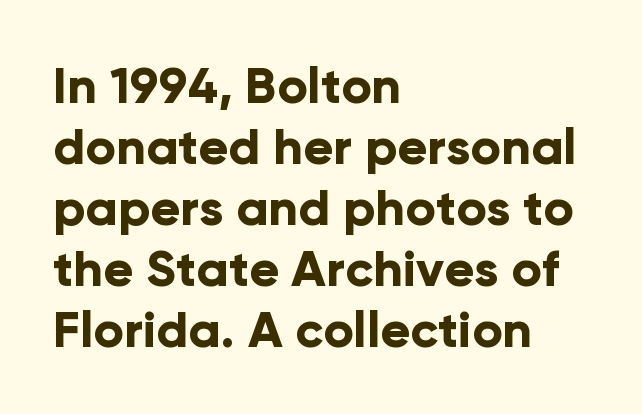
Beneath every word, the page is bare. Look at the bottom of the vertical strokes: they stop flat, with no serifs. The typography opts for an upright posture over an oblique one. Note the varied advance widths — an 'i' is clearly narrower than an 'm'. In CSS terms this would be text-align: left.
